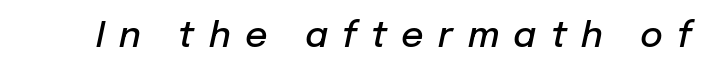
You could not count columns in this text — the font is proportionally spaced. The string is rendered with underlining switched off. The face used here is a semibold: visibly heavier than regular, lighter than bold. Slanted lettering throughout. Is the letter spacing exaggerated? Yes — the characters are pushed far apart.
